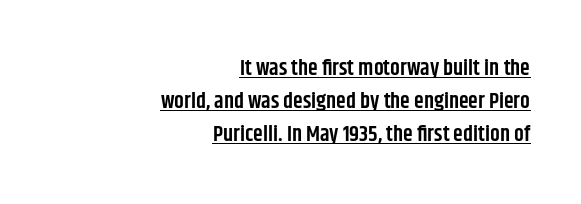
The image shows 22 px text type, upright; set right-aligned, normal line spacing (1.51x), normal letter spacing, underlined.
